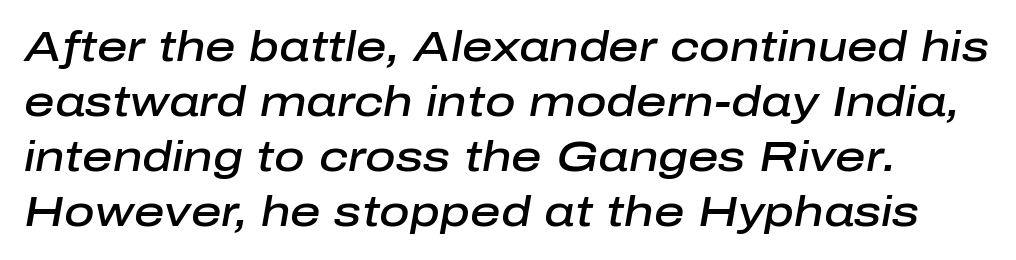
{"italic": "yes", "lean": "right", "slant_degrees": 10, "bold": "semi", "weight": "semibold", "width": "normal", "stroke_contrast": "low", "x_height": "medium", "monospaced": "no", "underline": "no", "line_spacing": "normal", "line_spacing_ratio": 1.31, "letter_spacing": "normal", "letter_spacing_em": 0.0, "glyph_px": 42}
